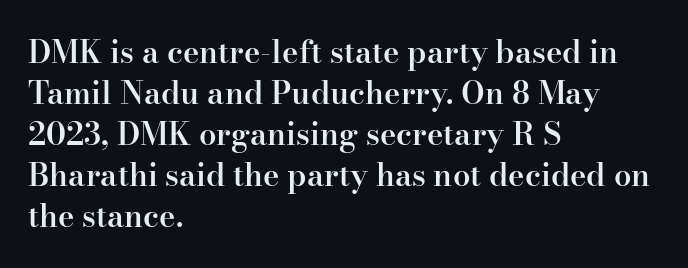
The image shows 31 px semibold serif type, upright; set left-aligned, normal line spacing (1.32x), normal letter spacing, not underlined; high stroke contrast and a small x-height.
